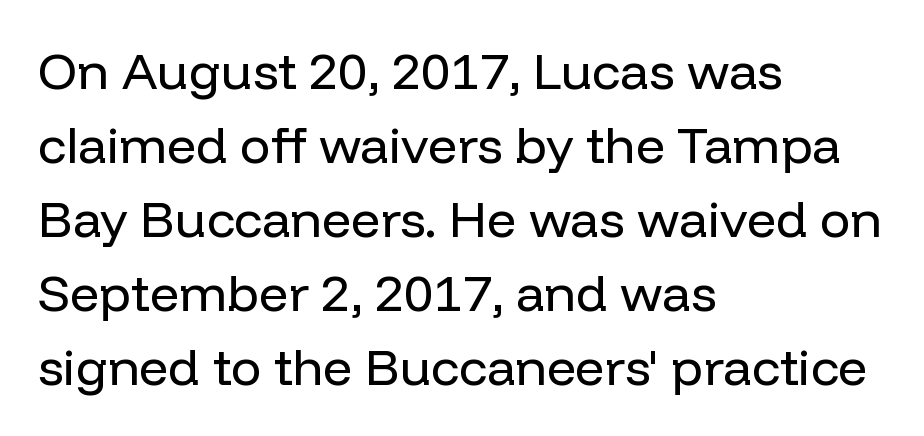
Q: Is the text bold? A: No.
Q: Is the text italic (slanted)? A: No, it is upright.
Q: Is the typeface a serif or a sans-serif typeface? A: Sans-serif.
Q: Is the text underlined? A: No.
Q: How is the paragraph aligned? A: Left-aligned.
Q: Is the spacing between letters normal or unusually wide? A: Normal.
Q: Is the spacing between lines tight, normal or loose? A: Normal.
Q: Width (condensed, normal, or wide)? A: Normal.
Q: Stroke contrast? A: Low.
Q: x-height? A: Medium.
Q: Monospaced? A: No.
